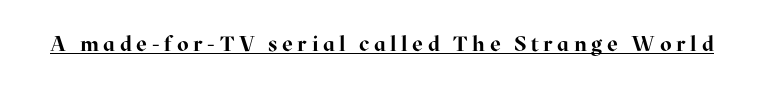
Q: Is the text bold? A: Yes.
Q: Is the text italic (slanted)? A: No, it is upright.
Q: Is the text underlined? A: Yes.
Q: Is the spacing between letters normal or unusually wide? A: Unusually wide.
